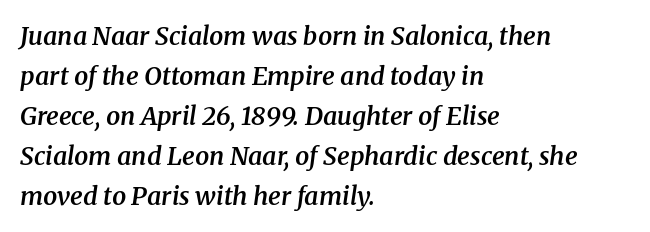
Q: Is the text bold? A: Semi-bold.
Q: Is the text italic (slanted)? A: Yes, it leans right by about 8 degrees.
Q: Is the text underlined? A: No.
Q: How is the paragraph aligned? A: Left-aligned.
Q: Is the spacing between letters normal or unusually wide? A: Normal.
Q: Is the spacing between lines tight, normal or loose? A: Normal.
